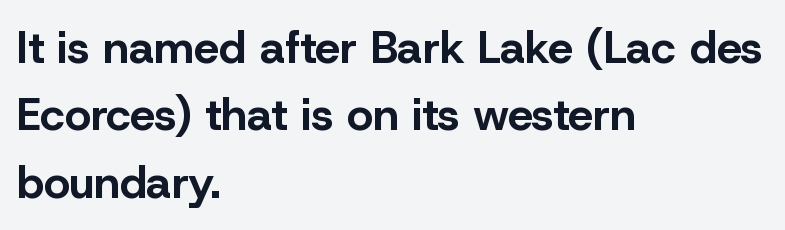
{"serif": "no", "italic": "no", "bold": "yes", "weight": "bold", "width": "normal", "stroke_contrast": "low", "x_height": "medium", "monospaced": "no", "underline": "no", "align": "left", "line_spacing": "normal", "line_spacing_ratio": 1.5, "letter_spacing": "normal", "letter_spacing_em": 0.0, "glyph_px": 45}
